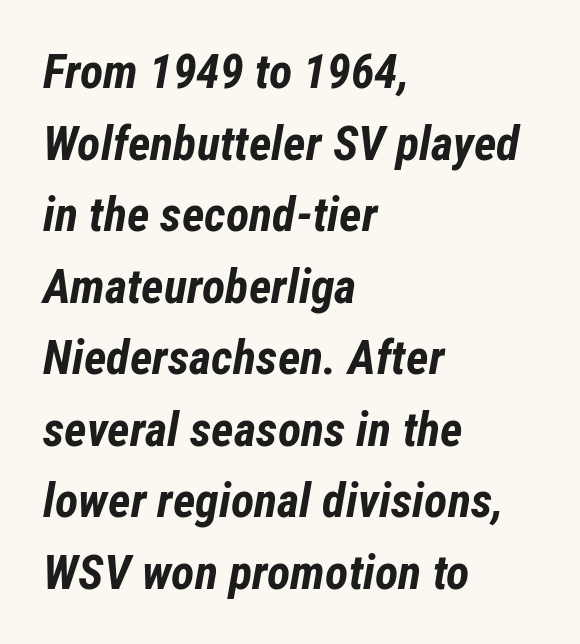
The image shows 48 px bold, condensed type, italic (leaning right); set left-aligned, normal line spacing (1.49x), normal letter spacing, not underlined; low stroke contrast and a medium x-height.
